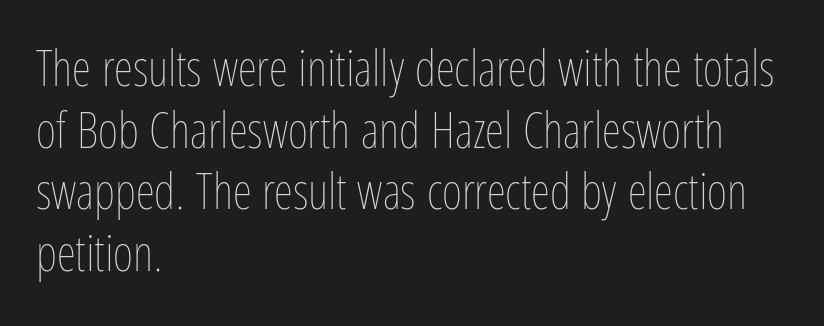
Unlike italic type, these characters show no tilt at all. Counters stay open thanks to moderate or lighter strokes. Descenders are the only things crossing below the line. A typesetter would call this proportional, since set widths differ per character. Here the glyphs are tracked normally, forming tight word shapes.
